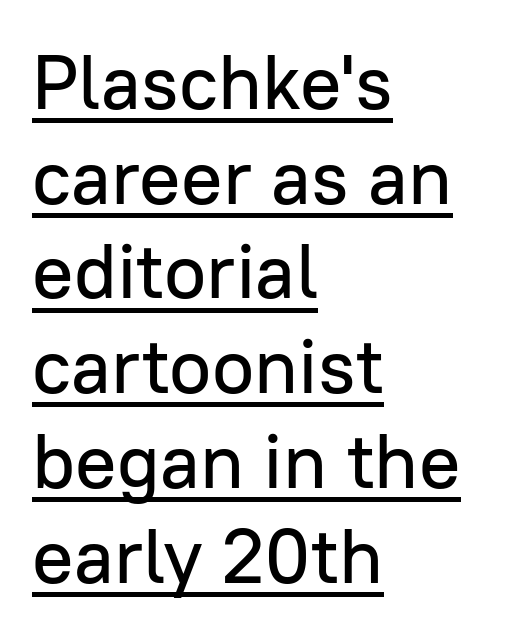
Q: Is the text italic (slanted)? A: No, it is upright.
Q: Is the typeface a serif or a sans-serif typeface? A: Sans-serif.
Q: Is the text underlined? A: Yes.
Q: How is the paragraph aligned? A: Left-aligned.
Q: Is the spacing between letters normal or unusually wide? A: Normal.
Q: Width (condensed, normal, or wide)? A: Normal.
Q: Stroke contrast? A: Low.
Q: x-height? A: Medium.
Q: Monospaced? A: No.
